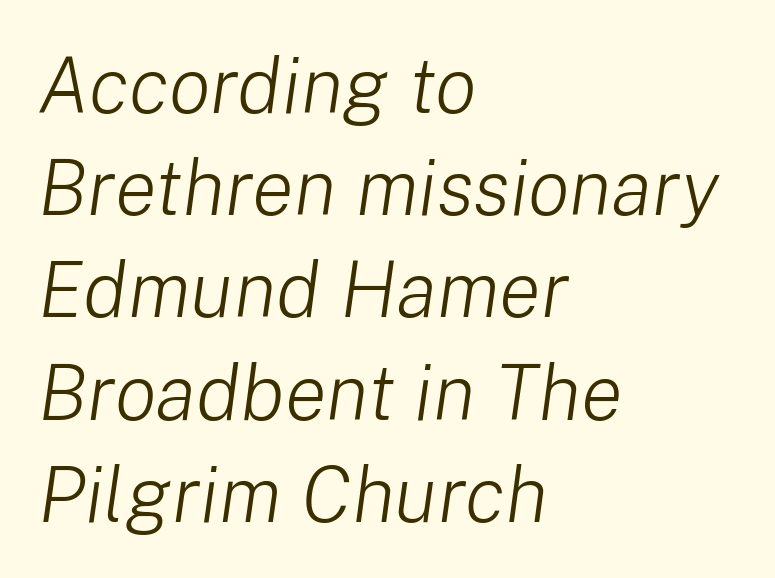
Q: Is the text bold? A: No.
Q: Is the text italic (slanted)? A: Yes, it leans right by about 8 degrees.
Q: Is the text underlined? A: No.
Q: How is the paragraph aligned? A: Left-aligned.
Q: Is the spacing between letters normal or unusually wide? A: Normal.
Q: Is the spacing between lines tight, normal or loose? A: Normal.
Q: Width (condensed, normal, or wide)? A: Normal.
Q: Stroke contrast? A: Low.
Q: x-height? A: Medium.
Q: Monospaced? A: No.
